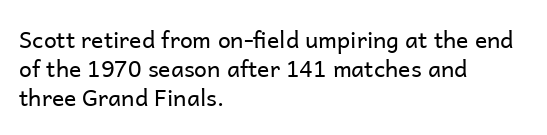
Q: Is the text bold? A: No.
Q: Is the text italic (slanted)? A: No, it is upright.
Q: Is the text underlined? A: No.
Q: How is the paragraph aligned? A: Left-aligned.
Q: Is the spacing between letters normal or unusually wide? A: Normal.
Q: Is the spacing between lines tight, normal or loose? A: Normal.
